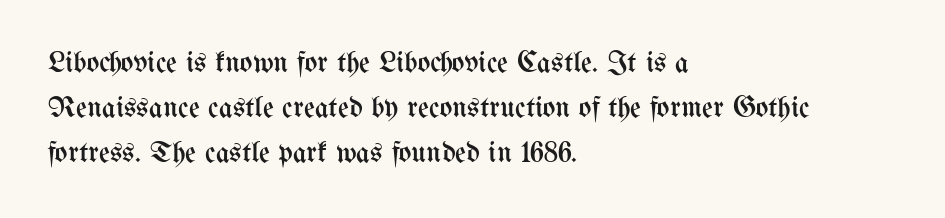
Nothing heavy about these letters — not bold at all. Left-aligned paragraph, ragged on the right. The passage shown is not underscored anywhere. Here the designer chose a conventional face with non-uniform glyph widths. The gaps between neighbouring characters are ordinary and unremarkable. The axis of the letterforms is exactly vertical.
